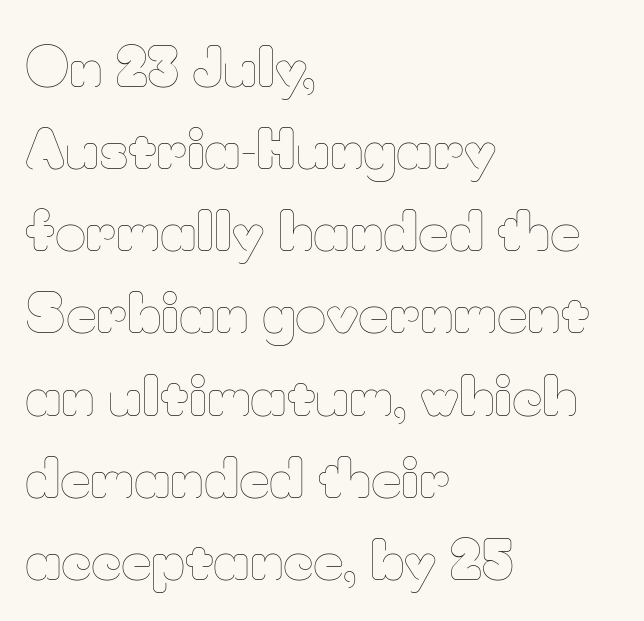
The image shows 53 px thin type, upright; set left-aligned, normal line spacing (1.55x), normal letter spacing, not underlined; low stroke contrast and a small x-height.
